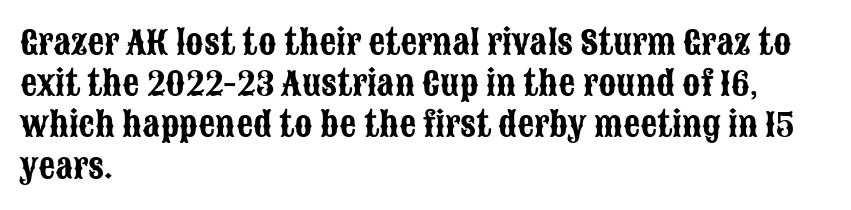
The letters stand straight up with perfectly vertical stems. Caption: standard tracking, unaltered. Unlike a traditional serif, this face leaves its strokes unadorned. Summary of vertical rhythm: regular, with standard interline spacing.
